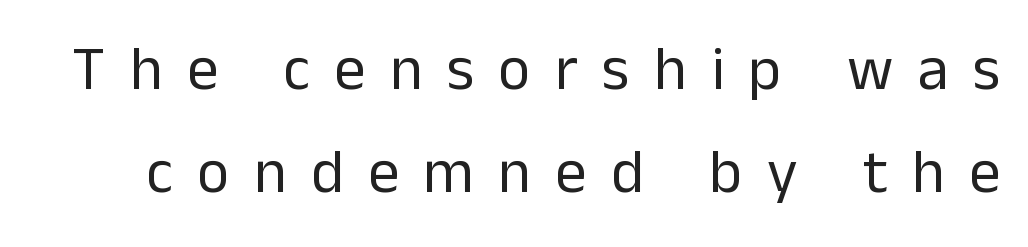
Character widths vary here, with narrow letters taking less room than wide ones. These glyphs show unthickened strokes, regular width or finer. Each new line begins a customary step beneath the previous one. Characters remain perfectly vertical along every line. Descenders hang freely into open space.
